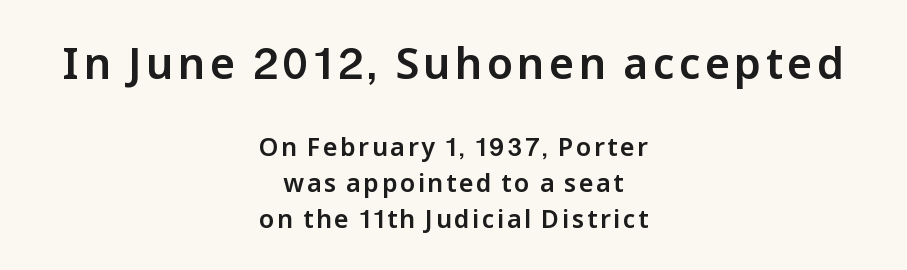
The image shows 43 px sans-serif type, upright; set centered, normal line spacing (1.44x), not underlined; the first (top) block is 1.72x larger; low stroke contrast and a medium x-height.
